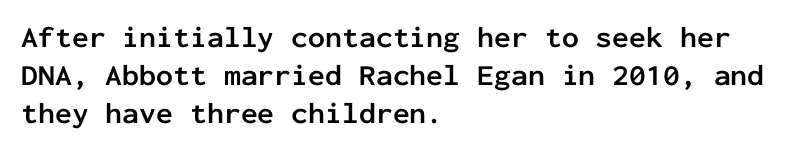
Q: Is the text bold? A: Yes.
Q: Is the text italic (slanted)? A: No, it is upright.
Q: Is the typeface a serif or a sans-serif typeface? A: Sans-serif.
Q: Is the text underlined? A: No.
Q: How is the paragraph aligned? A: Left-aligned.
Q: Is the spacing between letters normal or unusually wide? A: Normal.
Q: Is the spacing between lines tight, normal or loose? A: Normal.
Q: Width (condensed, normal, or wide)? A: Normal.
Q: Stroke contrast? A: Low.
Q: x-height? A: Medium.
Q: Monospaced? A: Yes.
